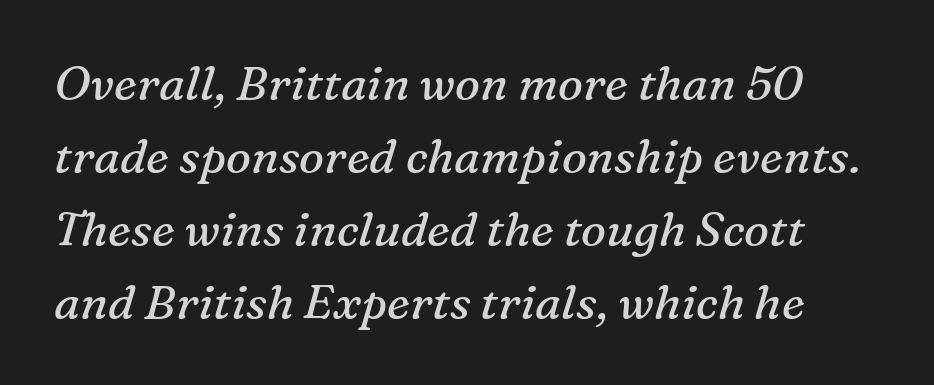
The image shows 47 px regular-weight serif type, italic (leaning right); set normal line spacing (1.55x), normal letter spacing, not underlined; medium stroke contrast and a medium x-height.
